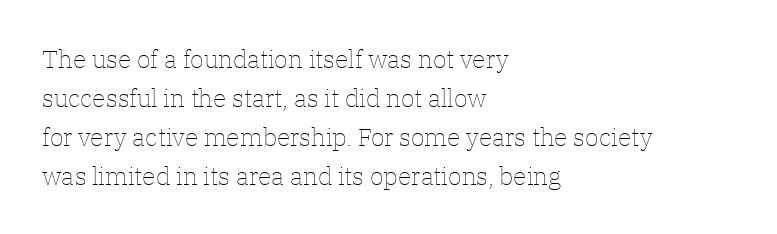
The space between consecutive lines is moderate. In terms of letterspacing, this is plain default setting. This rendering features lettering with no underline. Is the stroke heavy? The answer is a plain regular-or-lighter.
